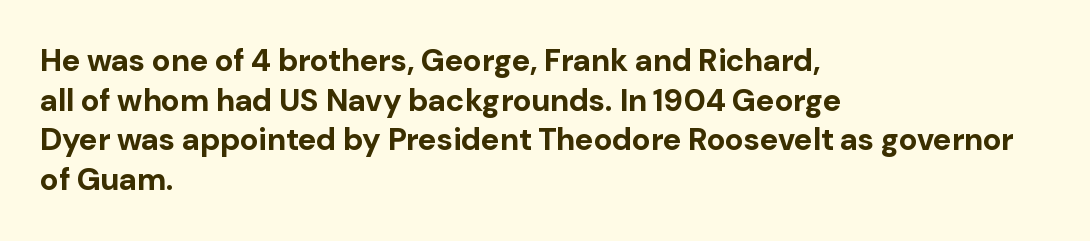
The image shows 31 px bold sans-serif type, upright; set left-aligned, normal line spacing (1.28x), normal letter spacing, not underlined; low stroke contrast and a medium x-height.
